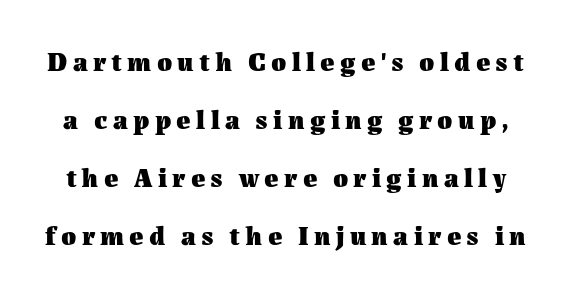
Q: Is the text bold? A: Yes.
Q: Is the text italic (slanted)? A: No, it is upright.
Q: Is the text underlined? A: No.
Q: Is the spacing between letters normal or unusually wide? A: Unusually wide.
Q: Is the spacing between lines tight, normal or loose? A: Loose.
